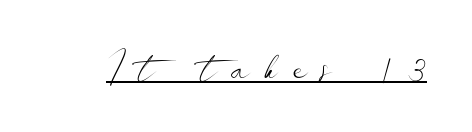
The image shows 40 px light, wide sans-serif type; set unusually wide letter spacing (+0.38 em), underlined; low stroke contrast and a small x-height.
